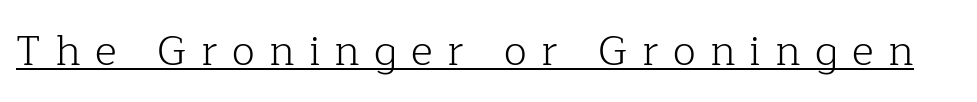
Weight: not bold — regular or lighter. Short note: letters widely spaced. Underlining? Definitely there. Posture: straight, roman, zero tilt.
